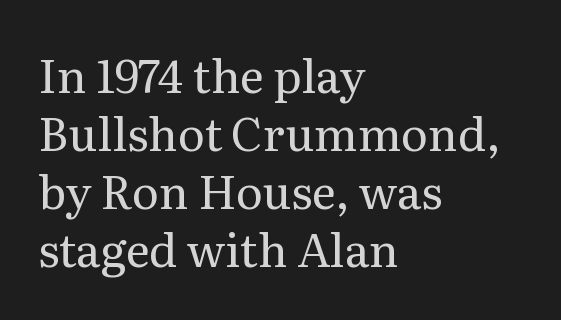
The passage shown is not bold in any degree. Upright lettering throughout. Students, observe: this is what conventionally led text looks like. The typeface chosen for these lines features serifs. Visually the block forms a straight wall on the left and a jagged coastline on the right. Each letter keeps its own natural width here, so spacing adapts to shape.
